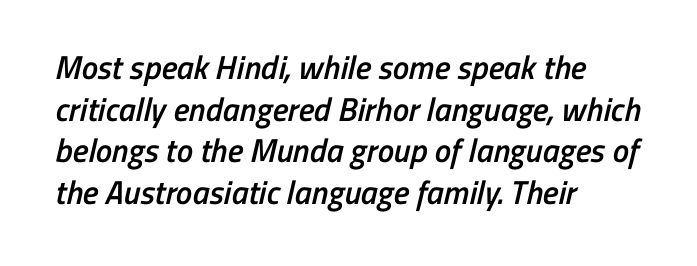
{"serif": "no", "bold": "semi", "weight": "semibold", "width": "condensed", "stroke_contrast": "low", "x_height": "medium", "monospaced": "no", "underline": "no", "align": "left", "line_spacing": "normal", "line_spacing_ratio": 1.26, "letter_spacing": "normal", "letter_spacing_em": 0.0, "glyph_px": 33}
